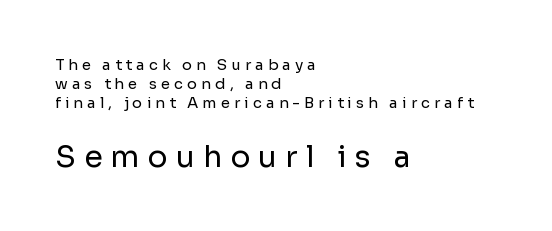
Q: Is the text bold? A: No.
Q: Is the text italic (slanted)? A: No, it is upright.
Q: Is the typeface a serif or a sans-serif typeface? A: Sans-serif.
Q: Is the text underlined? A: No.
Q: How is the paragraph aligned? A: Left-aligned.
Q: Is the spacing between letters normal or unusually wide? A: Unusually wide.
Q: Is the spacing between lines tight, normal or loose? A: Normal.
Q: Which block of text is set in a larger size, the first (top) or the second (bottom)? A: The second (bottom) one.
Q: Width (condensed, normal, or wide)? A: Normal.
Q: Stroke contrast? A: Low.
Q: x-height? A: Medium.
Q: Monospaced? A: No.
